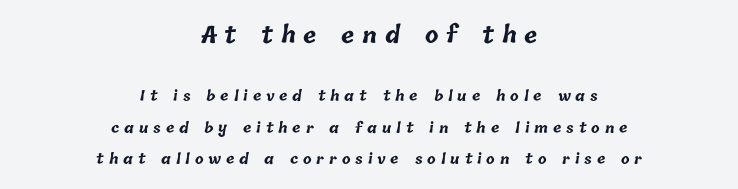
The image shows 22 px bold type; set centered, loose line spacing (2.25x), unusually wide letter spacing (+0.35 em), not underlined; the first (top) block is 1.57x larger.
